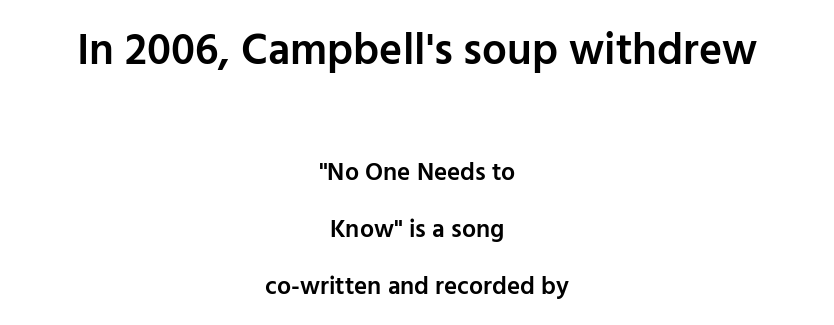
{"serif": "no", "italic": "no", "bold": "semi", "weight": "semibold", "width": "normal", "stroke_contrast": "low", "x_height": "medium", "monospaced": "no", "underline": "no", "align": "center", "line_spacing": "loose", "line_spacing_ratio": 2.28, "letter_spacing": "normal", "letter_spacing_em": 0.0, "larger_block": "first", "size_ratio": 1.76, "glyph_px": 44}
